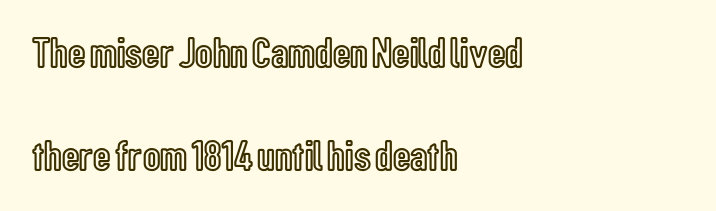
Q: Is the text italic (slanted)? A: No, it is upright.
Q: Is the text underlined? A: No.
Q: How is the paragraph aligned? A: Left-aligned.
Q: Is the spacing between letters normal or unusually wide? A: Normal.
Q: Is the spacing between lines tight, normal or loose? A: Loose.
Q: Width (condensed, normal, or wide)? A: Condensed.
Q: x-height? A: Medium.
Q: Monospaced? A: No.
